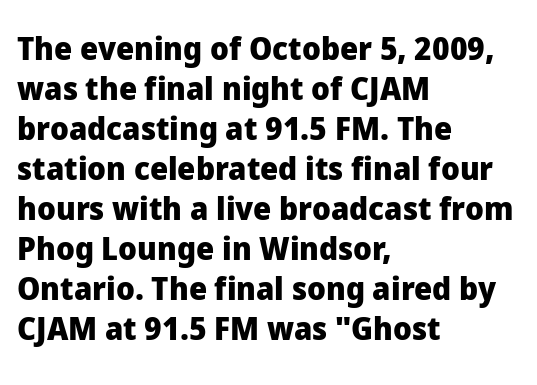
Q: Is the text bold? A: Yes.
Q: Is the text italic (slanted)? A: No, it is upright.
Q: Is the typeface a serif or a sans-serif typeface? A: Sans-serif.
Q: Is the text underlined? A: No.
Q: How is the paragraph aligned? A: Left-aligned.
Q: Is the spacing between letters normal or unusually wide? A: Normal.
Q: Is the spacing between lines tight, normal or loose? A: Normal.
Q: Width (condensed, normal, or wide)? A: Normal.
Q: Stroke contrast? A: Low.
Q: x-height? A: Medium.
Q: Monospaced? A: No.
